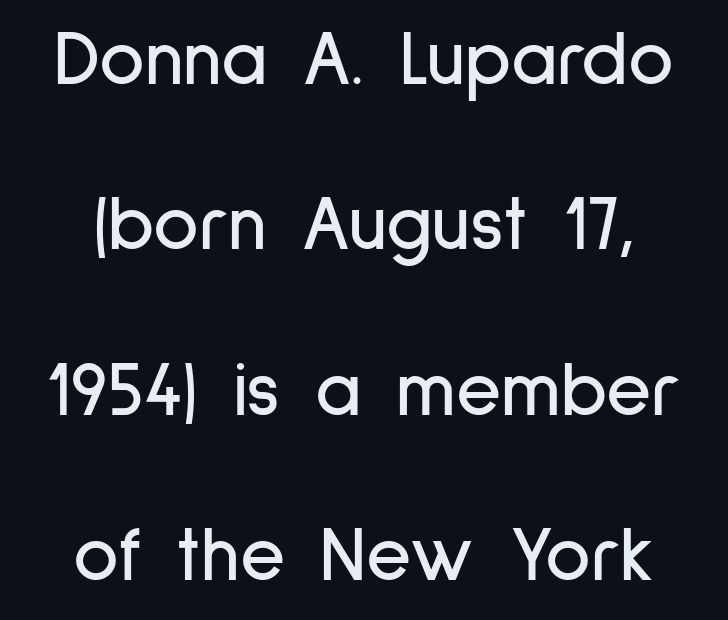
The image shows 78 px condensed sans-serif type, upright; set loose line spacing (2.12x), normal letter spacing, not underlined; low stroke contrast and a medium x-height.
